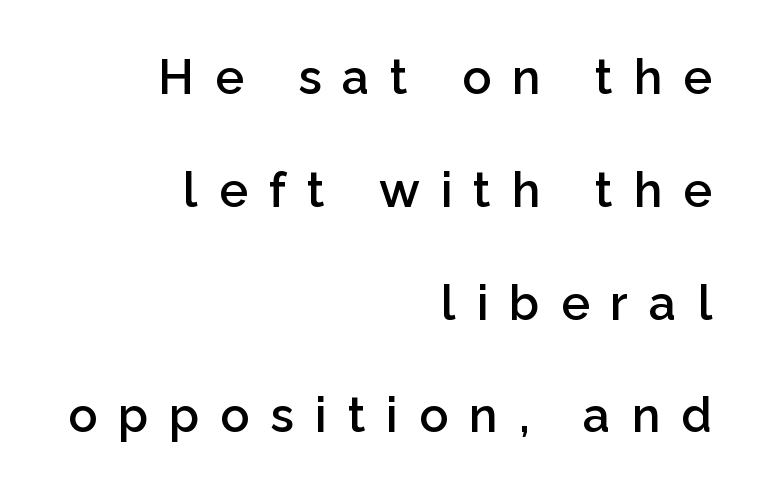
Q: Is the text bold? A: Semi-bold.
Q: Is the text italic (slanted)? A: No, it is upright.
Q: Is the typeface a serif or a sans-serif typeface? A: Sans-serif.
Q: Is the text underlined? A: No.
Q: How is the paragraph aligned? A: Right-aligned.
Q: Is the spacing between letters normal or unusually wide? A: Unusually wide.
Q: Is the spacing between lines tight, normal or loose? A: Loose.
Q: Width (condensed, normal, or wide)? A: Normal.
Q: Stroke contrast? A: Low.
Q: x-height? A: Medium.
Q: Monospaced? A: No.
